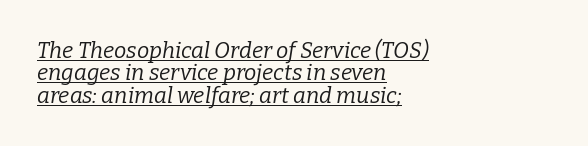
The image shows 22 px text type, italic (leaning right); set left-aligned, tight line spacing (1.02x), normal letter spacing, underlined.
